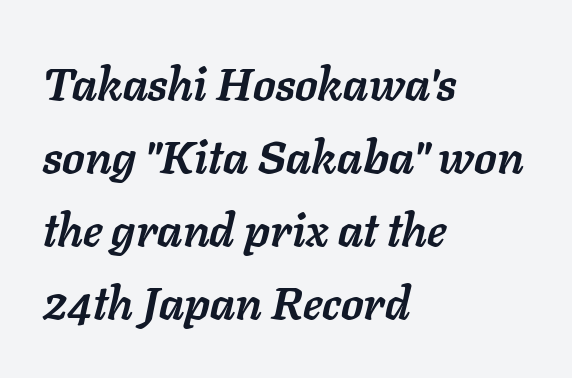
{"italic": "yes", "lean": "right", "slant_degrees": 11, "bold": "yes", "weight": "semibold", "width": "normal", "stroke_contrast": "low", "x_height": "medium", "monospaced": "no", "underline": "no", "align": "left", "line_spacing": "normal", "line_spacing_ratio": 1.59, "letter_spacing": "normal", "letter_spacing_em": 0.0, "glyph_px": 46}
